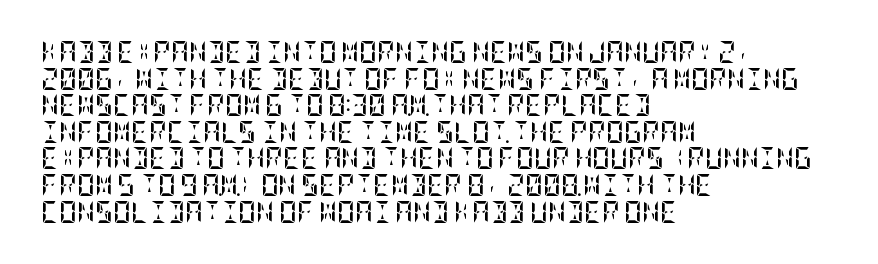
Which margin do the lines hug? The left one — the right edge is uneven. Weight check: bold — yes, fully. Tracking here is standard; glyphs follow each other at the usual distance. Unlike italic type, these characters show no tilt at all. Just letters on the line, the space beneath them empty.
